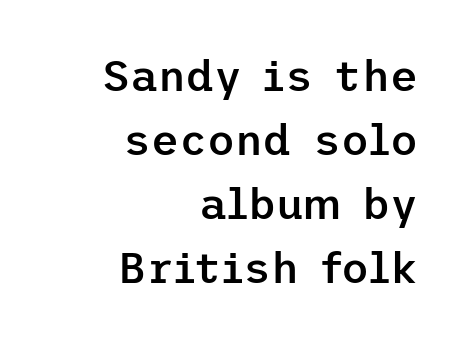
The image shows 43 px semibold sans-serif type, upright; set right-aligned, normal line spacing (1.49x), normal letter spacing, not underlined; low stroke contrast and a medium x-height.
